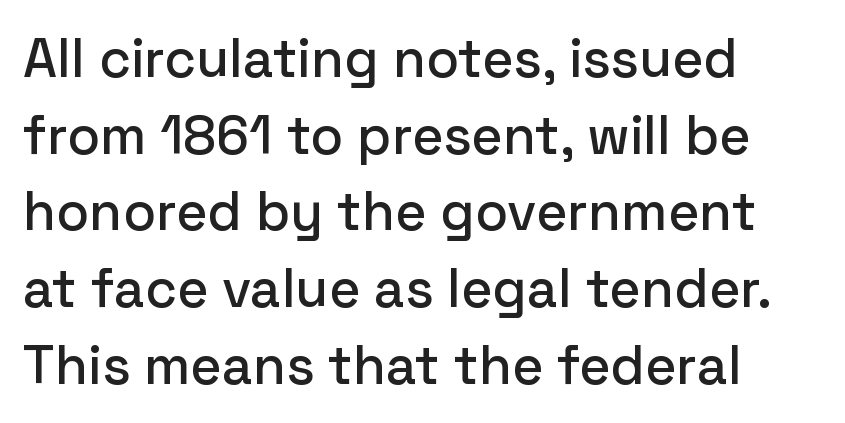
Q: Is the text italic (slanted)? A: No, it is upright.
Q: Is the typeface a serif or a sans-serif typeface? A: Sans-serif.
Q: Is the text underlined? A: No.
Q: How is the paragraph aligned? A: Left-aligned.
Q: Is the spacing between letters normal or unusually wide? A: Normal.
Q: Is the spacing between lines tight, normal or loose? A: Normal.
Q: Width (condensed, normal, or wide)? A: Normal.
Q: Stroke contrast? A: Low.
Q: x-height? A: Medium.
Q: Monospaced? A: No.
